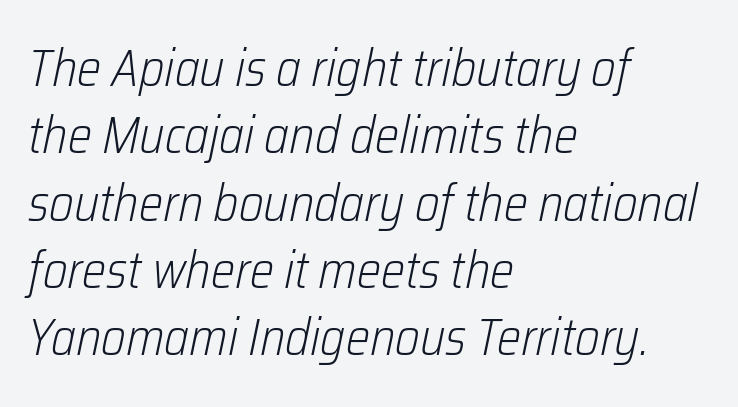
The image shows 51 px light, condensed type, italic (leaning right); set left-aligned, normal line spacing (1.32x), normal letter spacing, not underlined; low stroke contrast and a medium x-height.
